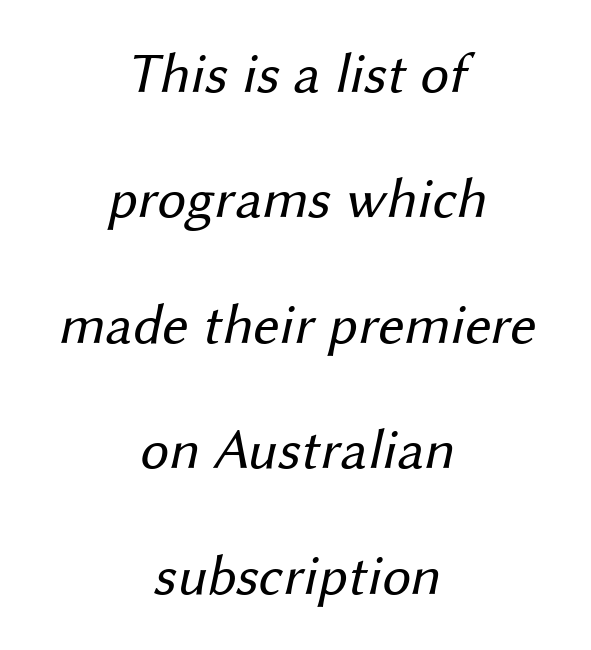
The image shows 57 px regular-weight sans-serif type; set centered, loose line spacing (2.2x), normal letter spacing, not underlined; medium stroke contrast and a medium x-height.
